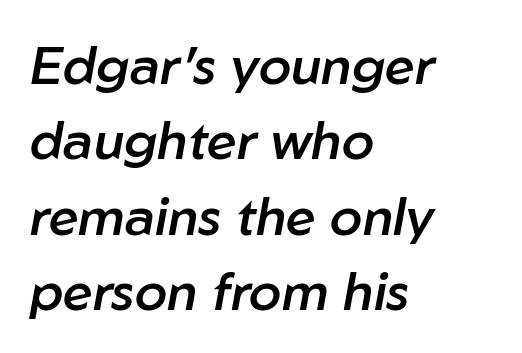
Q: Is the text bold? A: Semi-bold.
Q: Is the text italic (slanted)? A: Yes, it leans right by about 10 degrees.
Q: Is the text underlined? A: No.
Q: How is the paragraph aligned? A: Left-aligned.
Q: Is the spacing between letters normal or unusually wide? A: Normal.
Q: Is the spacing between lines tight, normal or loose? A: Normal.
Q: Width (condensed, normal, or wide)? A: Normal.
Q: Stroke contrast? A: Low.
Q: x-height? A: Medium.
Q: Monospaced? A: No.
